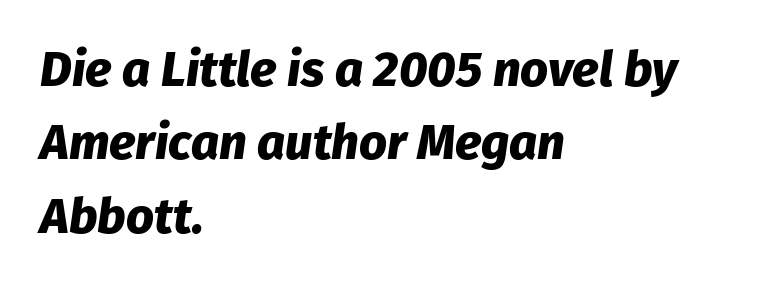
{"italic": "yes", "lean": "right", "slant_degrees": 8, "bold": "yes", "weight": "heavy", "width": "normal", "stroke_contrast": "low", "x_height": "medium", "monospaced": "no", "underline": "no", "align": "left", "line_spacing": "normal", "line_spacing_ratio": 1.5, "letter_spacing": "normal", "letter_spacing_em": 0.0, "glyph_px": 49}
